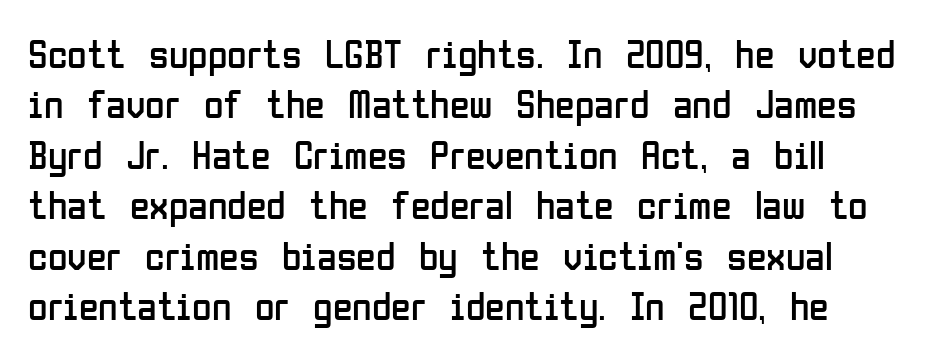
The rendering uses natural spacing where letterforms have individual widths. Regarding serifs, this sample does without them. You could call the tracking neutral — neither tight nor loose. These glyphs show unthickened strokes, regular width or finer. Is there much room between lines? A standard amount, neither cramped nor airy. Rule under the text: the space is simply empty.
